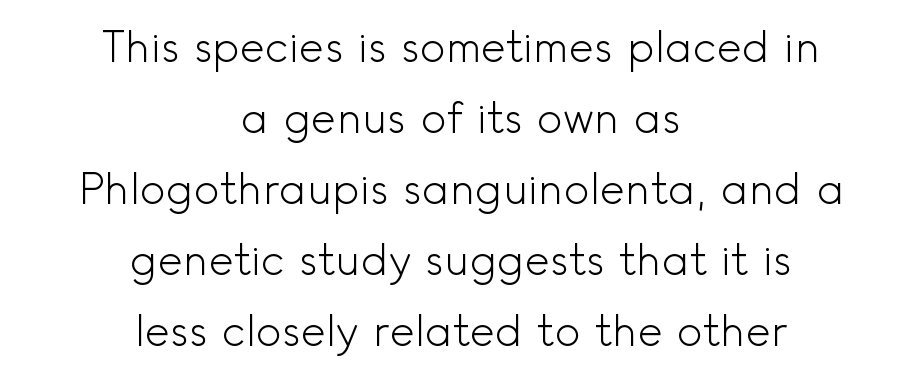
{"serif": "no", "italic": "no", "bold": "no", "weight": "light", "width": "normal", "x_height": "small", "monospaced": "no", "underline": "no", "align": "center", "line_spacing": "normal", "line_spacing_ratio": 1.65, "letter_spacing": "normal", "letter_spacing_em": 0.0, "glyph_px": 43}
